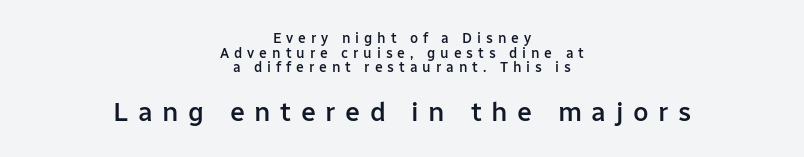
Q: Is the text bold? A: Semi-bold.
Q: Is the text italic (slanted)? A: No, it is upright.
Q: Is the text underlined? A: No.
Q: How is the paragraph aligned? A: Centered.
Q: Is the spacing between letters normal or unusually wide? A: Unusually wide.
Q: Is the spacing between lines tight, normal or loose? A: Tight.
Q: Which block of text is set in a larger size, the first (top) or the second (bottom)? A: The second (bottom) one.
